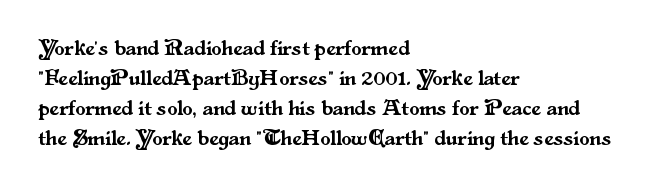
Q: Is the text italic (slanted)? A: No, it is upright.
Q: Is the text underlined? A: No.
Q: How is the paragraph aligned? A: Left-aligned.
Q: Is the spacing between letters normal or unusually wide? A: Normal.
Q: Is the spacing between lines tight, normal or loose? A: Normal.
